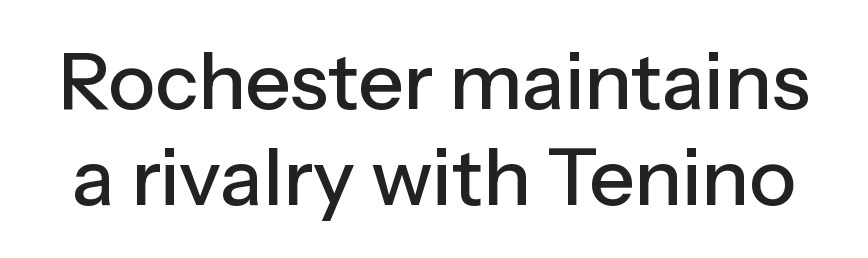
Q: Is the text italic (slanted)? A: No, it is upright.
Q: Is the typeface a serif or a sans-serif typeface? A: Sans-serif.
Q: Is the text underlined? A: No.
Q: Is the spacing between letters normal or unusually wide? A: Normal.
Q: Width (condensed, normal, or wide)? A: Normal.
Q: Stroke contrast? A: Low.
Q: x-height? A: Medium.
Q: Monospaced? A: No.
